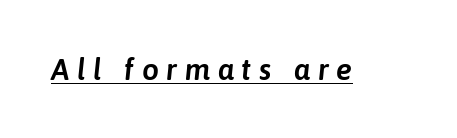
This sample has the flowing, uneven cadence of proportional lettering. Does the lettering tilt? It does — this is italic. These lines have a slow, spaced-out rhythm from letter to letter. These characters rest on top of a visible drawn line.
